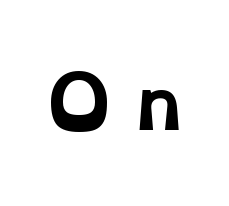
{"serif": "yes", "bold": "yes", "weight": "bold", "width": "wide", "stroke_contrast": "low", "x_height": "medium", "monospaced": "no", "underline": "no", "glyph_px": 69}
